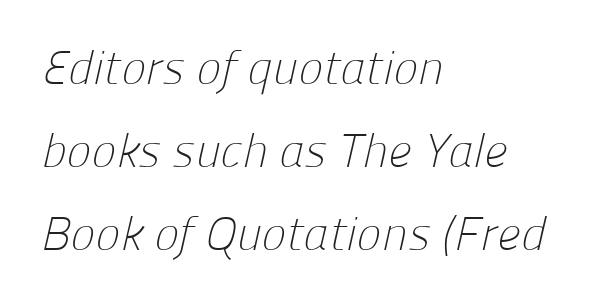
{"serif": "no", "bold": "no", "weight": "light", "width": "normal", "stroke_contrast": "low", "x_height": "medium", "monospaced": "no", "underline": "no", "align": "left", "line_spacing_ratio": 1.77, "letter_spacing": "normal", "letter_spacing_em": 0.0, "glyph_px": 47}
